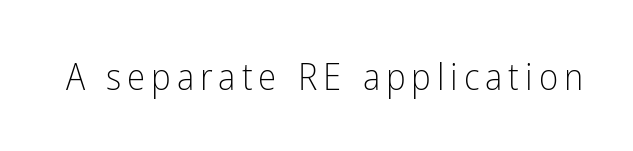
{"serif": "no", "italic": "no", "bold": "no", "weight": "light", "width": "condensed", "stroke_contrast": "low", "x_height": "medium", "monospaced": "no", "underline": "no", "glyph_px": 37}
